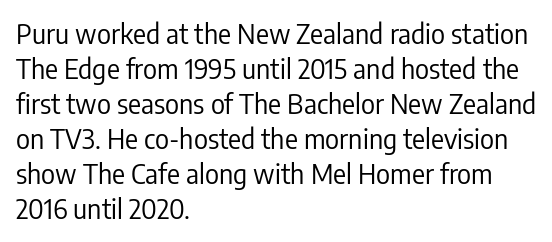
The image shows 27 px text type, upright; set left-aligned, normal line spacing (1.3x), normal letter spacing, not underlined.
